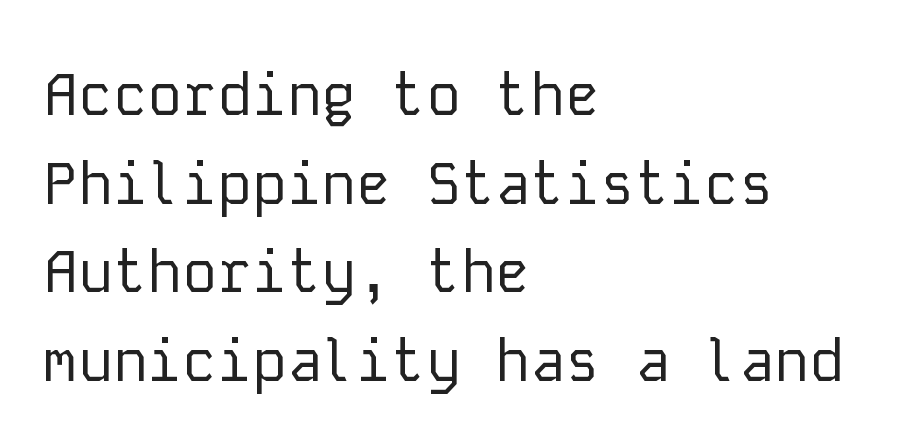
{"serif": "no", "italic": "no", "bold": "no", "weight": "regular", "width": "normal", "stroke_contrast": "low", "x_height": "medium", "monospaced": "yes", "underline": "no", "align": "left", "line_spacing": "normal", "line_spacing_ratio": 1.53, "letter_spacing": "normal", "letter_spacing_em": 0.0, "glyph_px": 58}
